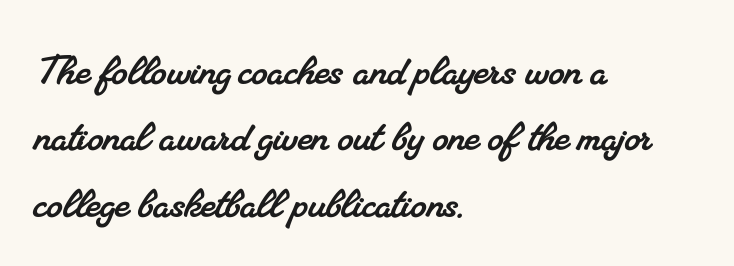
Q: Is the typeface a serif or a sans-serif typeface? A: Serif.
Q: Is the text underlined? A: No.
Q: How is the paragraph aligned? A: Left-aligned.
Q: Is the spacing between letters normal or unusually wide? A: Normal.
Q: Is the spacing between lines tight, normal or loose? A: Normal.
Q: Width (condensed, normal, or wide)? A: Normal.
Q: Stroke contrast? A: Medium.
Q: x-height? A: Small.
Q: Monospaced? A: No.
